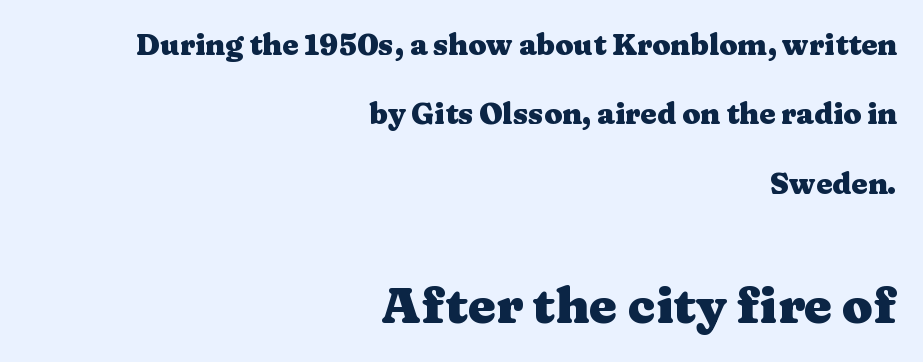
The image shows 50 px heavy, wide serif type, upright; set right-aligned, loose line spacing (2.39x), normal letter spacing, not underlined; the second (bottom) block is 1.72x larger; medium stroke contrast and a medium x-height.
